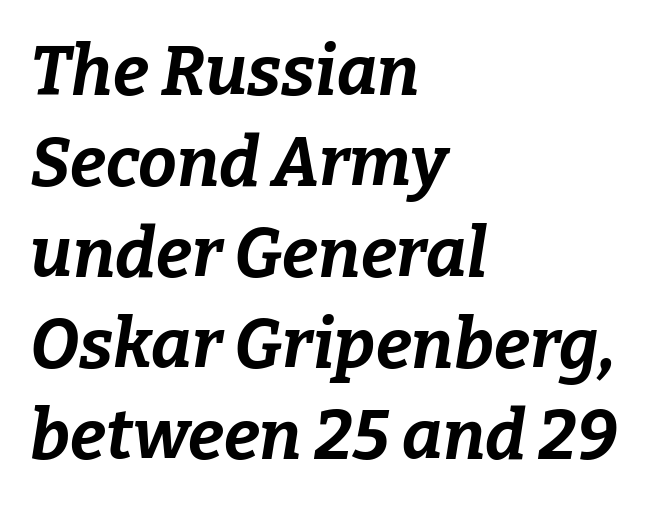
The image shows 69 px bold type, italic (leaning right); set left-aligned, normal line spacing (1.32x), normal letter spacing, not underlined; low stroke contrast and a medium x-height.
